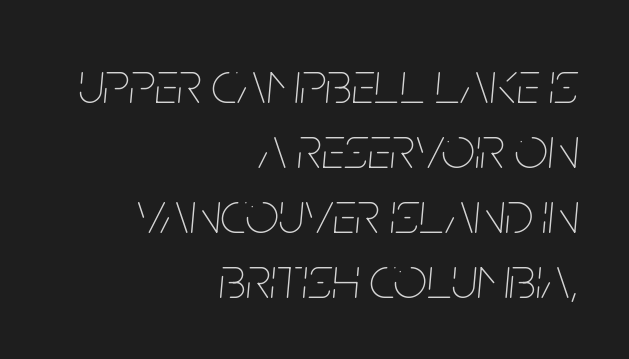
{"italic": "yes", "lean": "right", "slant_degrees": 5, "bold": "no", "weight": "thin", "width": "condensed", "stroke_contrast": "low", "x_height": "large", "monospaced": "no", "underline": "no", "align": "right", "line_spacing": "tight", "line_spacing_ratio": 1.1, "letter_spacing": "normal", "letter_spacing_em": 0.0, "glyph_px": 59}
